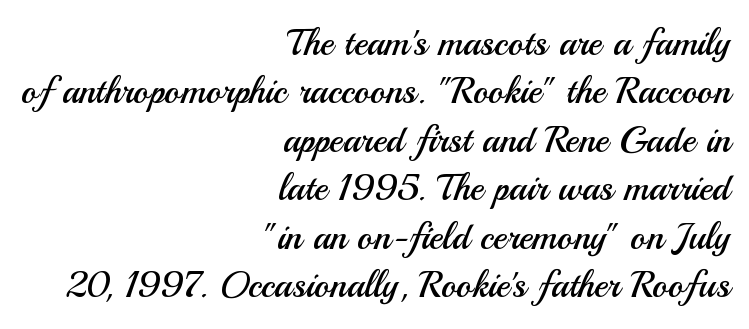
The image shows 37 px regular-weight sans-serif type; set right-aligned, normal line spacing (1.31x), normal letter spacing, not underlined; medium stroke contrast and a small x-height.
